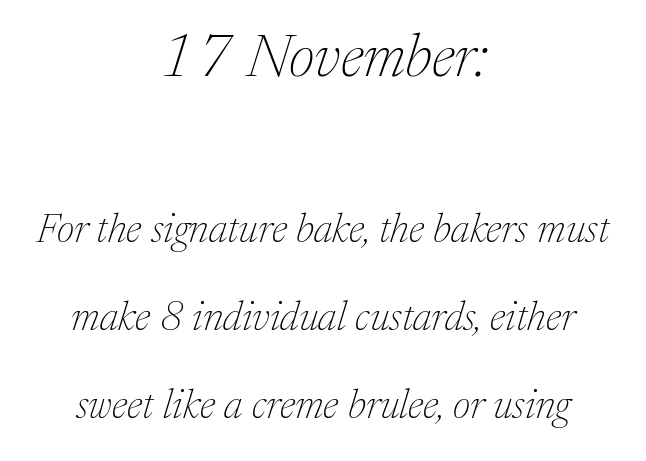
{"serif": "yes", "italic": "yes", "lean": "right", "slant_degrees": 17, "bold": "no", "weight": "thin", "width": "normal", "stroke_contrast": "medium", "x_height": "medium", "monospaced": "no", "underline": "no", "align": "center", "line_spacing": "loose", "line_spacing_ratio": 2.15, "letter_spacing": "normal", "letter_spacing_em": 0.0, "larger_block": "first", "size_ratio": 1.49, "glyph_px": 61}
